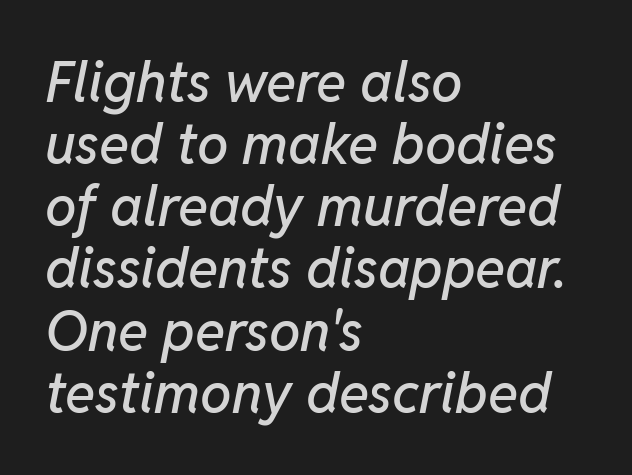
{"italic": "yes", "lean": "right", "slant_degrees": 11, "width": "normal", "stroke_contrast": "low", "x_height": "medium", "monospaced": "no", "underline": "no", "align": "left", "line_spacing": "tight", "line_spacing_ratio": 1.11, "letter_spacing": "normal", "letter_spacing_em": 0.0, "glyph_px": 56}
